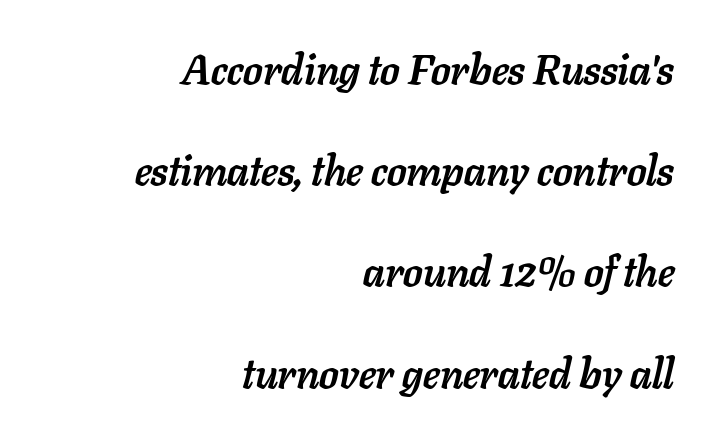
Q: Is the text bold? A: Yes.
Q: Is the text italic (slanted)? A: Yes, it leans right by about 11 degrees.
Q: Is the text underlined? A: No.
Q: How is the paragraph aligned? A: Right-aligned.
Q: Is the spacing between letters normal or unusually wide? A: Normal.
Q: Is the spacing between lines tight, normal or loose? A: Loose.
Q: Width (condensed, normal, or wide)? A: Normal.
Q: Stroke contrast? A: Low.
Q: x-height? A: Medium.
Q: Monospaced? A: No.
